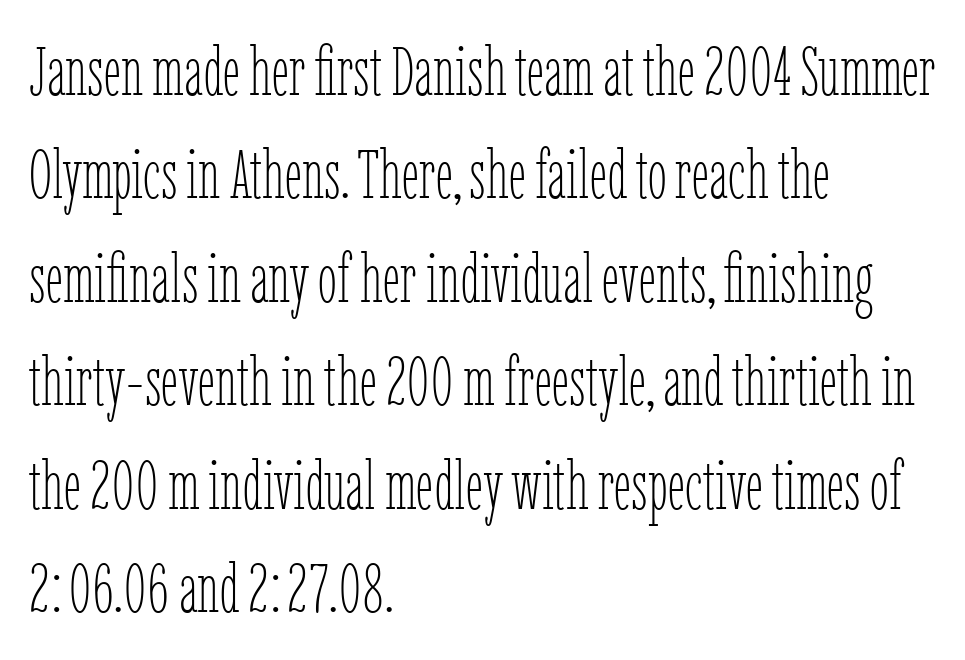
The image shows 69 px thin, condensed type, upright; set left-aligned, normal line spacing (1.5x), normal letter spacing, not underlined; low stroke contrast and a medium x-height.
